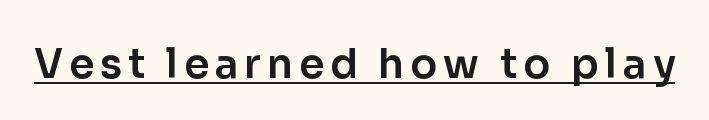
{"serif": "no", "italic": "no", "width": "normal", "stroke_contrast": "low", "x_height": "medium", "monospaced": "no", "underline": "yes", "glyph_px": 40}
